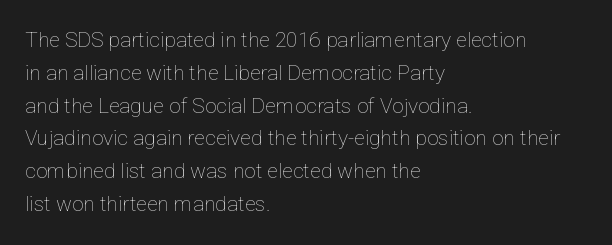
Upright lettering throughout. The rows are spaced the way most documents space them. These lines stack with their left ends in a neat column. The space beneath each line is pristine and unruled. This sample uses plain, unmodified letter spacing. Stem width sits at or under what a default text font uses.
